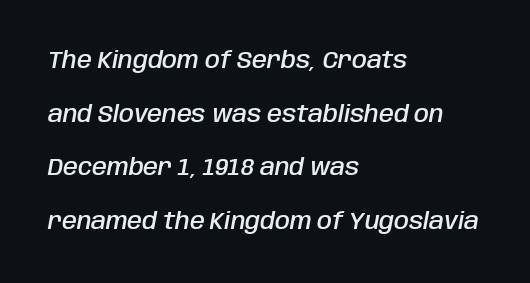
The image shows 24 px text type, italic (leaning right); set left-aligned, loose line spacing (2.23x), normal letter spacing, not underlined.
